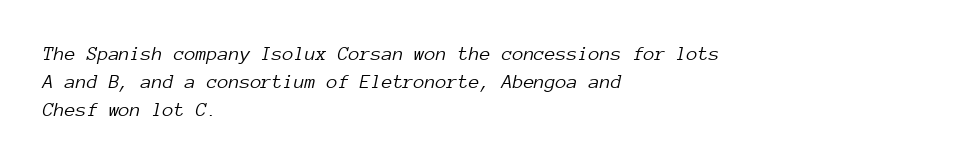
The image shows 20 px text type, italic (leaning right); set left-aligned, normal line spacing (1.39x), normal letter spacing, not underlined.
